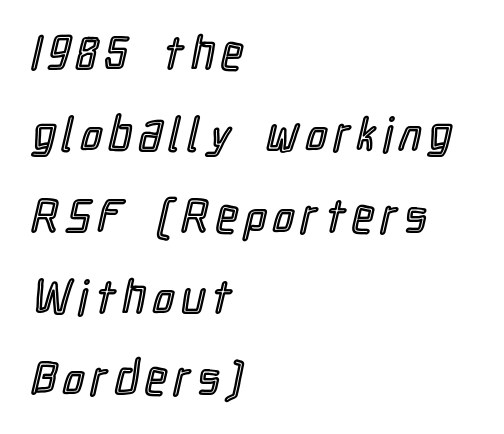
The image shows 47 px condensed type; set left-aligned, line spacing 1.73x, not underlined; a medium x-height.
